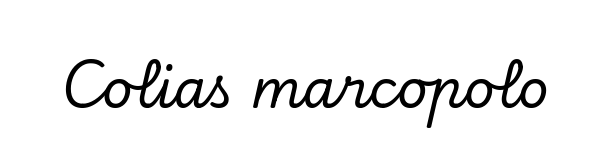
Slant detected: the letters are inclined. The foot of each line stays bare and open. This sample uses plain, unmodified letter spacing. Regarding serifs, this sample has them. Proportional: the letters do not fall into vertical columns.
